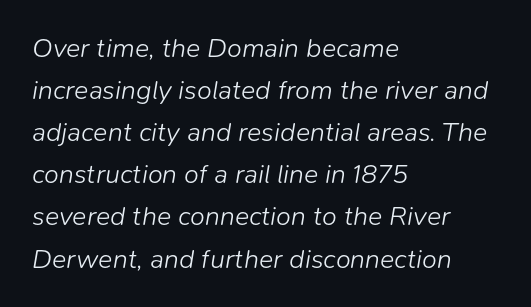
The image shows 27 px text type, italic (leaning right); set left-aligned, normal line spacing (1.56x), normal letter spacing, not underlined.
